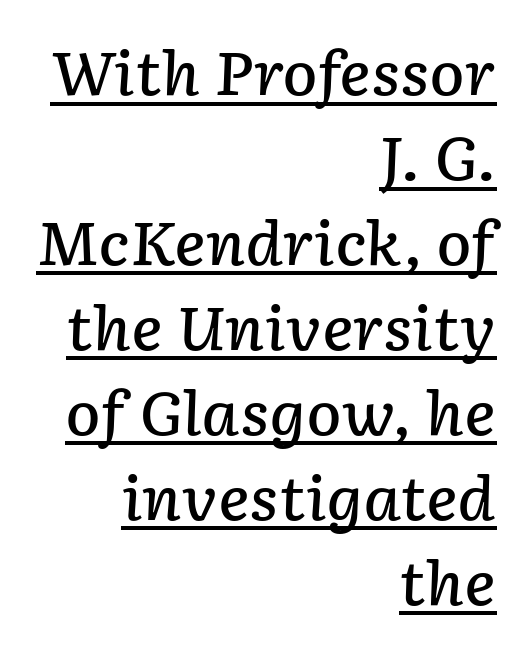
The image shows 59 px semibold type, italic (leaning right); set right-aligned, normal line spacing (1.44x), normal letter spacing, underlined; low stroke contrast and a medium x-height.
